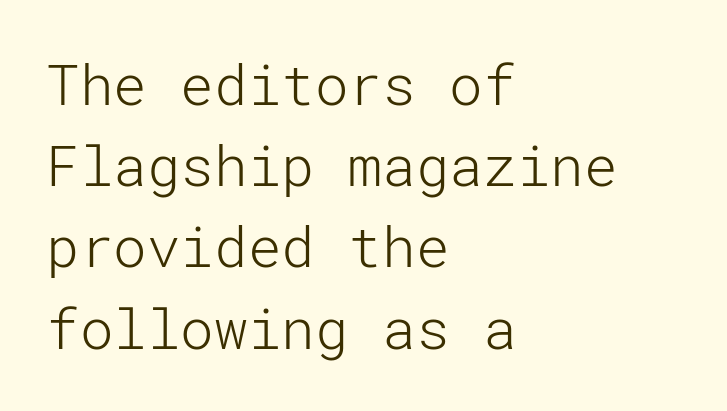
The image shows 56 px light sans-serif type, upright; set left-aligned, normal line spacing (1.45x), normal letter spacing, not underlined; low stroke contrast and a medium x-height.
